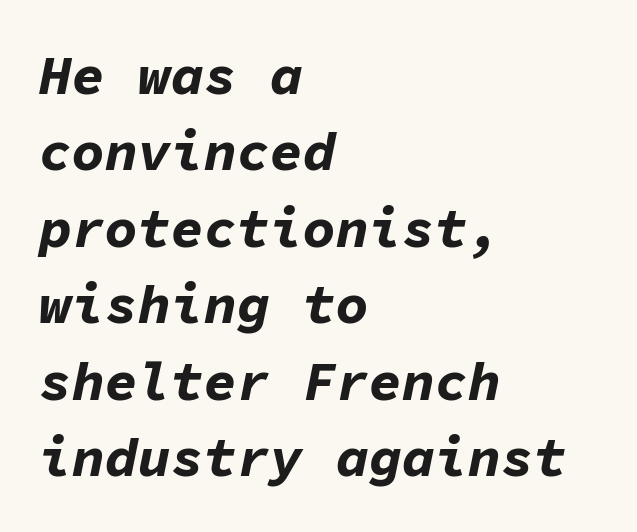
One-word summary of the alignment: left. A typesetter would call this zero additional tracking. You can tell it's italic because the verticals aren't actually vertical. A typesetter would call this leading conventional body-copy spacing. Beneath every word, the page is bare. Chunky letters — that's bold for sure.
